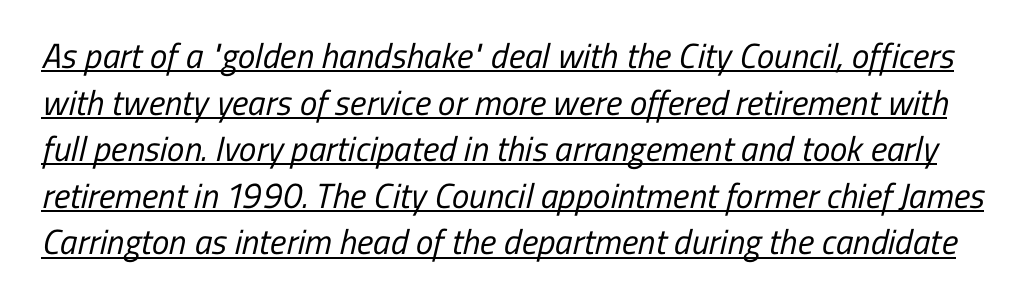
{"serif": "no", "bold": "no", "weight": "regular", "width": "condensed", "stroke_contrast": "low", "x_height": "medium", "monospaced": "no", "underline": "yes", "line_spacing": "normal", "line_spacing_ratio": 1.33, "letter_spacing": "normal", "letter_spacing_em": 0.0, "glyph_px": 35}
